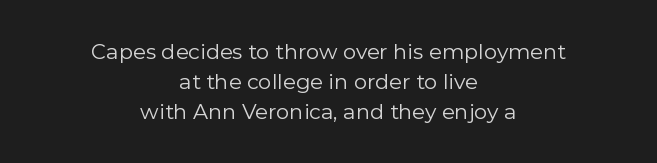
The image shows 21 px text type, upright; set centered, normal line spacing (1.42x), normal letter spacing, not underlined.
